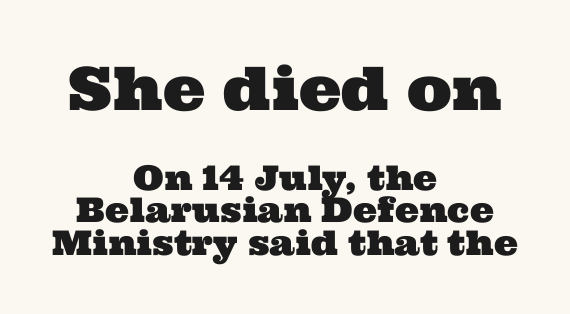
The image shows 60 px wide serif type; set centered, tight line spacing (0.96x), normal letter spacing, not underlined; the first (top) block is 1.76x larger; medium stroke contrast and a medium x-height.
